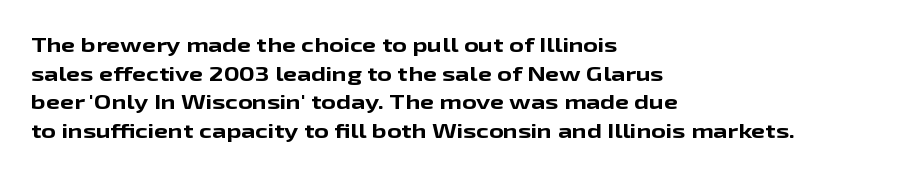
The image shows 20 px bold type, upright; set left-aligned, normal line spacing (1.43x), normal letter spacing, not underlined.
